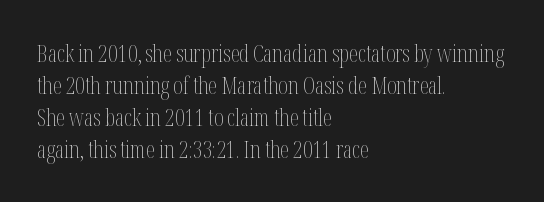
Q: Is the text bold? A: No.
Q: Is the text italic (slanted)? A: No, it is upright.
Q: Is the text underlined? A: No.
Q: How is the paragraph aligned? A: Left-aligned.
Q: Is the spacing between letters normal or unusually wide? A: Normal.
Q: Is the spacing between lines tight, normal or loose? A: Normal.
